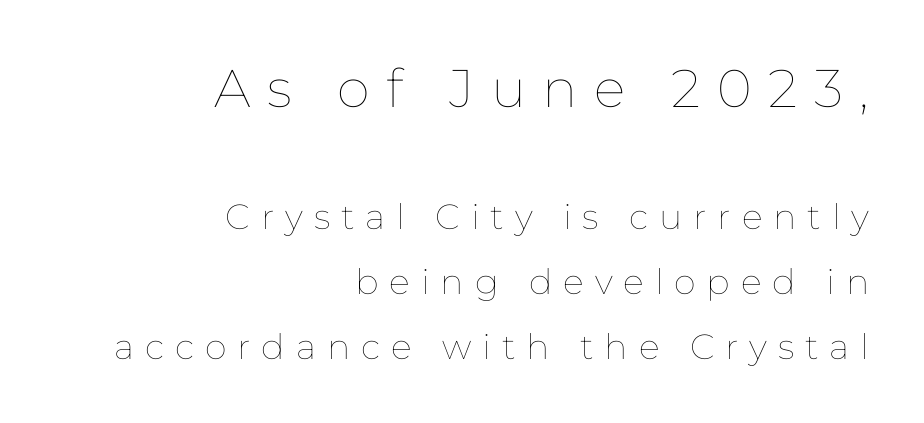
The image shows 53 px thin type, upright; set right-aligned, line spacing 1.85x, unusually wide letter spacing (+0.31 em), not underlined; the first (top) block is 1.51x larger; low stroke contrast and a medium x-height.
